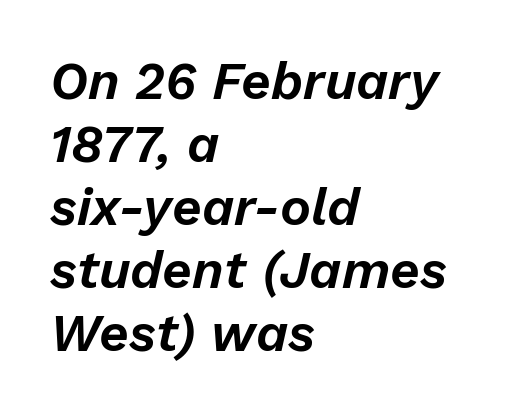
The image shows 52 px text type, italic (leaning right); set left-aligned, line spacing 1.21x, normal letter spacing, not underlined; low stroke contrast and a medium x-height.
